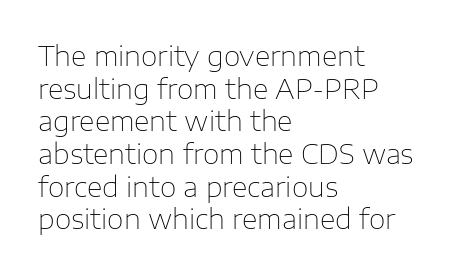
Q: Is the text bold? A: No.
Q: Is the text italic (slanted)? A: No, it is upright.
Q: Is the text underlined? A: No.
Q: How is the paragraph aligned? A: Left-aligned.
Q: Is the spacing between letters normal or unusually wide? A: Normal.
